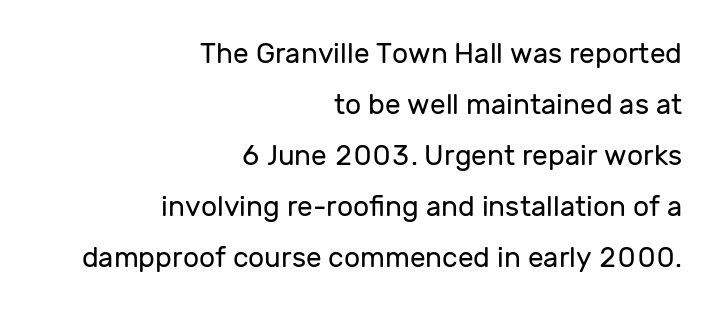
Beneath every word, the page is bare. Vertical stems look standard width or narrower in stroke. Is this a fixed-width face? No — the glyphs have proportional, varying widths. The paragraph has a hard right edge and a soft left edge. A sans-serif font was chosen for this passage. Students, note that the glyphs here touch the page at normal intervals.
